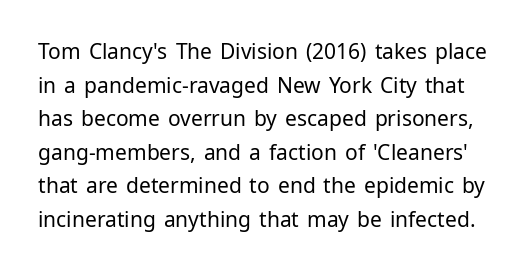
Q: Is the text bold? A: No.
Q: Is the text italic (slanted)? A: No, it is upright.
Q: Is the text underlined? A: No.
Q: Is the spacing between letters normal or unusually wide? A: Normal.
Q: Is the spacing between lines tight, normal or loose? A: Normal.
